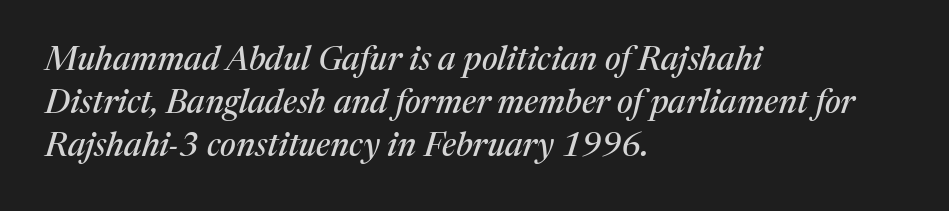
{"serif": "yes", "italic": "yes", "lean": "right", "slant_degrees": 17, "width": "normal", "stroke_contrast": "medium", "x_height": "medium", "monospaced": "no", "underline": "no", "align": "left", "line_spacing": "normal", "line_spacing_ratio": 1.31, "letter_spacing": "normal", "letter_spacing_em": 0.0, "glyph_px": 33}
